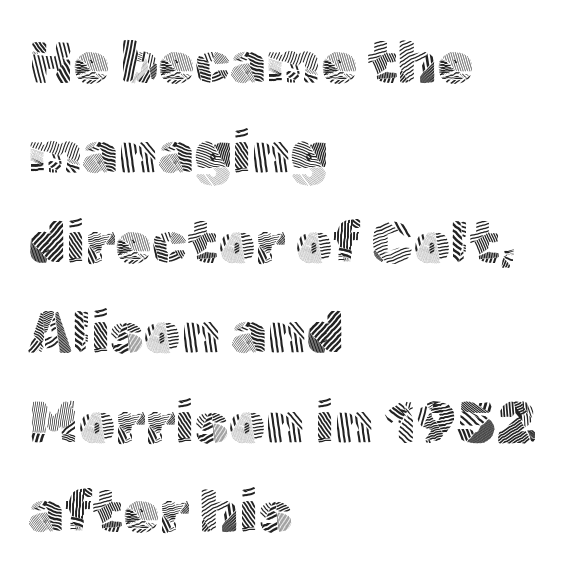
{"serif": "no", "italic": "no", "bold": "no", "weight": "light", "width": "normal", "x_height": "medium", "monospaced": "no", "underline": "no", "align": "left", "line_spacing": "normal", "line_spacing_ratio": 1.55, "letter_spacing": "normal", "letter_spacing_em": 0.0, "glyph_px": 58}
